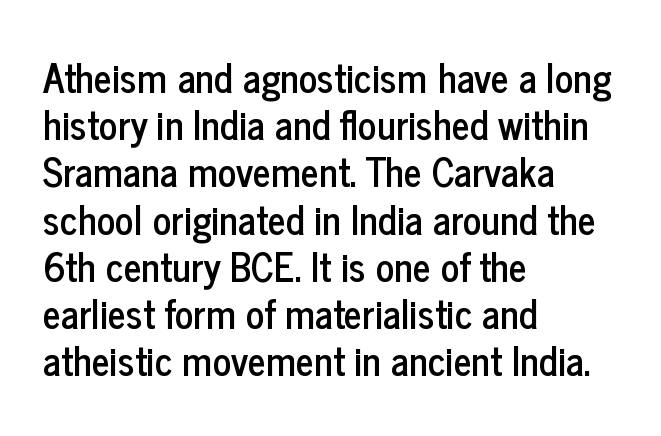
The specimen omits any rule beneath the text block's lines. Examine the stroke ends and you'll find no serifs. Line starts are locked; line ends wander. This is the regular roman posture of the typeface.
